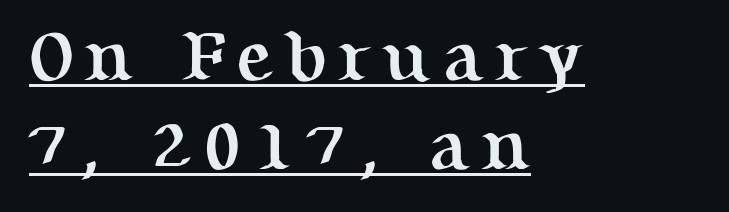
The image shows 71 px semibold serif type, upright; set left-aligned, normal line spacing (1.25x), underlined; medium stroke contrast and a medium x-height.
